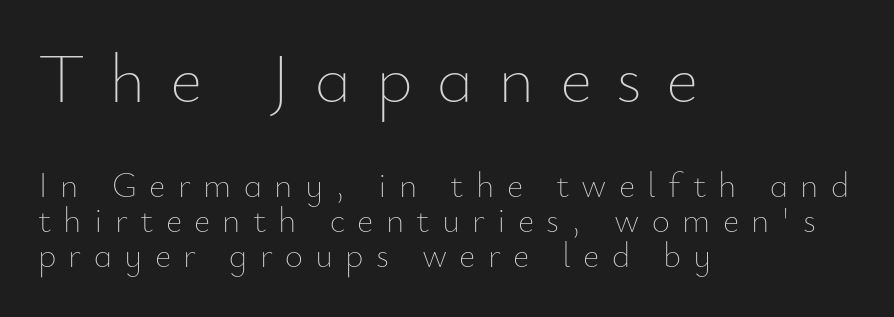
The image shows 70 px thin type, upright; set left-aligned, tight line spacing (1.01x), unusually wide letter spacing (+0.35 em), not underlined; the first (top) block is 2.0x larger; low stroke contrast and a small x-height.
